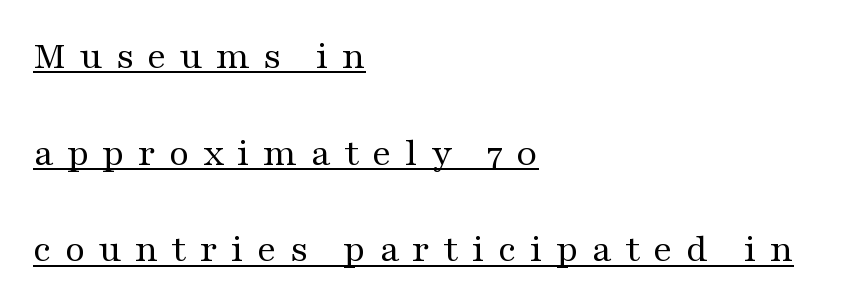
Q: Is the text bold? A: No.
Q: Is the text italic (slanted)? A: No, it is upright.
Q: Is the typeface a serif or a sans-serif typeface? A: Serif.
Q: Is the text underlined? A: Yes.
Q: How is the paragraph aligned? A: Left-aligned.
Q: Is the spacing between letters normal or unusually wide? A: Unusually wide.
Q: Is the spacing between lines tight, normal or loose? A: Loose.
Q: Width (condensed, normal, or wide)? A: Wide.
Q: Stroke contrast? A: Medium.
Q: x-height? A: Medium.
Q: Monospaced? A: No.
